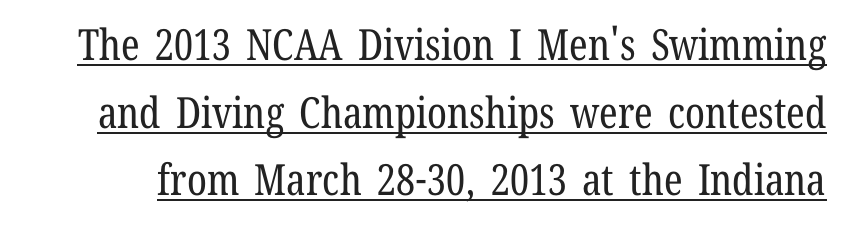
{"serif": "yes", "italic": "no", "bold": "no", "weight": "regular", "width": "condensed", "stroke_contrast": "low", "x_height": "medium", "monospaced": "no", "underline": "yes", "line_spacing": "normal", "line_spacing_ratio": 1.57, "letter_spacing": "normal", "letter_spacing_em": 0.0, "glyph_px": 43}
